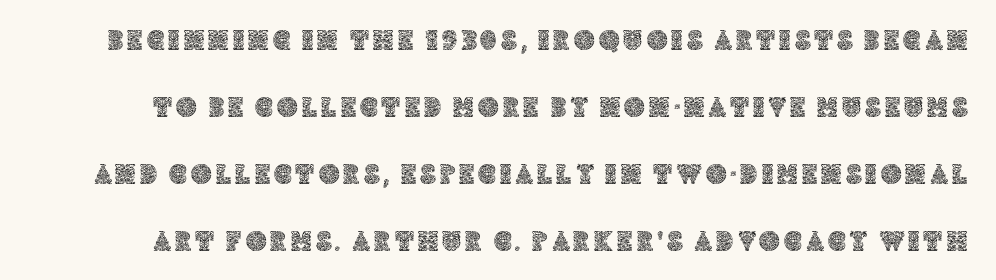
{"italic": "no", "width": "normal", "x_height": "large", "monospaced": "no", "underline": "no", "line_spacing": "loose", "line_spacing_ratio": 2.39, "glyph_px": 28}
